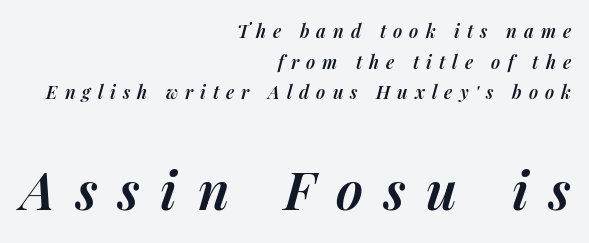
The image shows 53 px semibold type, italic (leaning right); set right-aligned, normal line spacing (1.7x), unusually wide letter spacing (+0.39 em), not underlined; the second (bottom) block is 2.94x larger; medium stroke contrast and a medium x-height.
